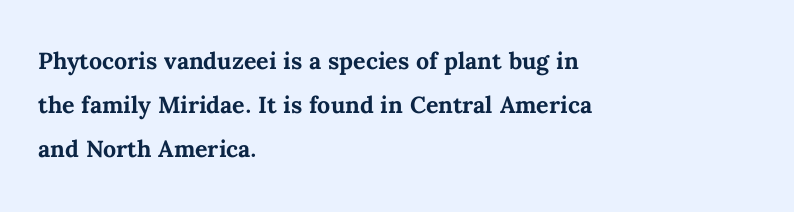
Q: Is the text bold? A: Yes.
Q: Is the text italic (slanted)? A: No, it is upright.
Q: Is the text underlined? A: No.
Q: How is the paragraph aligned? A: Left-aligned.
Q: Is the spacing between letters normal or unusually wide? A: Normal.
Q: Is the spacing between lines tight, normal or loose? A: Normal.
Q: Width (condensed, normal, or wide)? A: Normal.
Q: Stroke contrast? A: Medium.
Q: x-height? A: Medium.
Q: Monospaced? A: No.
